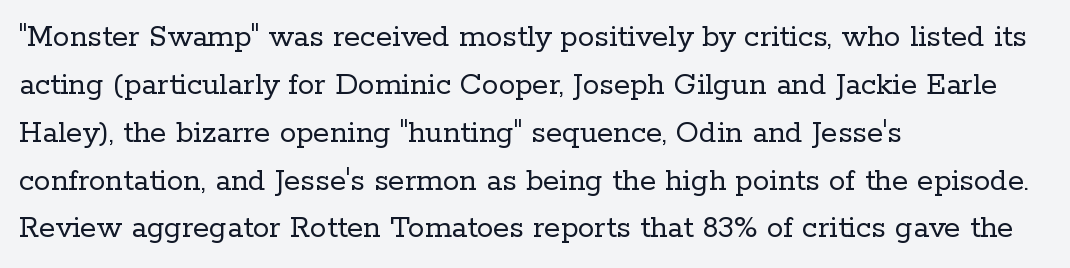
Observe the serifs anchoring each vertical stroke in this sample. Vertically, the passage feels balanced, rows spaced as you'd expect. This rendering leaves character spacing at its baseline value. Bare-footed words on every line. Character widths vary here, with narrow letters taking less room than wide ones.
